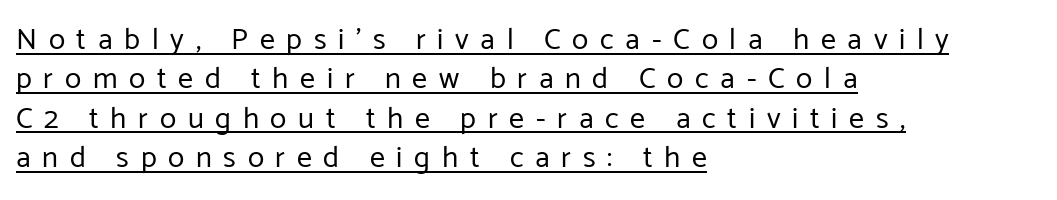
Q: Is the text bold? A: No.
Q: Is the text italic (slanted)? A: No, it is upright.
Q: Is the typeface a serif or a sans-serif typeface? A: Sans-serif.
Q: Is the text underlined? A: Yes.
Q: How is the paragraph aligned? A: Left-aligned.
Q: Is the spacing between letters normal or unusually wide? A: Unusually wide.
Q: Is the spacing between lines tight, normal or loose? A: Normal.
Q: Width (condensed, normal, or wide)? A: Normal.
Q: Stroke contrast? A: Low.
Q: x-height? A: Medium.
Q: Monospaced? A: No.
